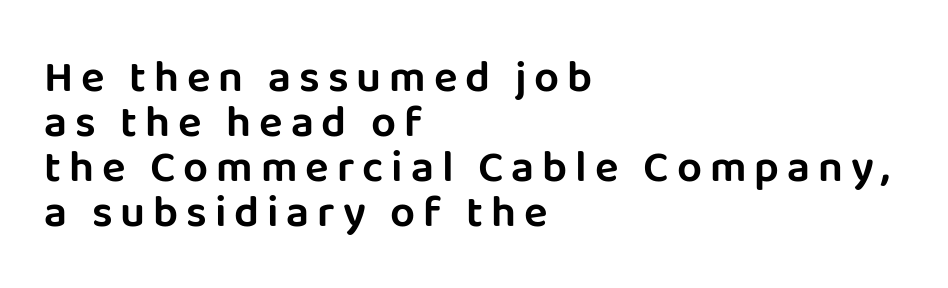
The image shows 44 px sans-serif type, upright; set left-aligned, tight line spacing (1.02x), not underlined; low stroke contrast and a large x-height.
